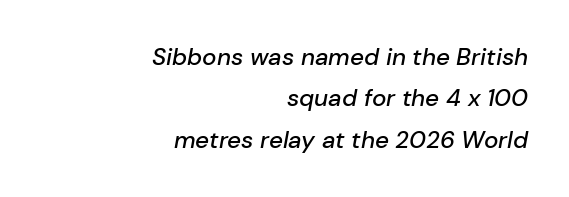
Visually the block forms a straight wall on the right and a jagged coastline on the left. This sample uses plain, unmodified letter spacing. Honestly, there is no underline to notice here at all. The text carries the slant typical of an italic or oblique font.
